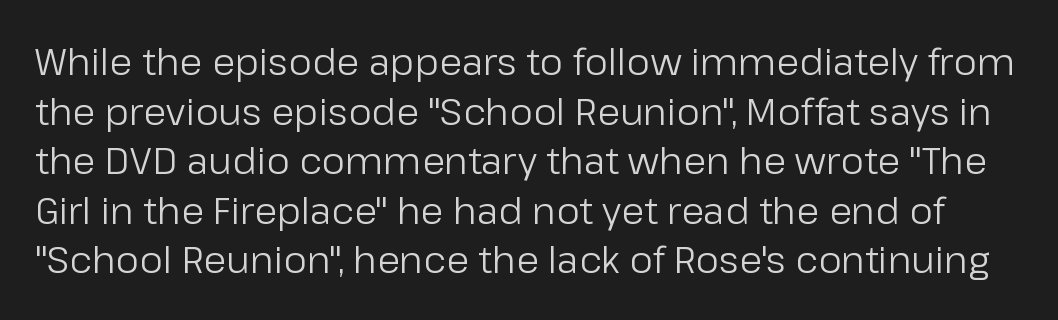
The image shows 37 px regular-weight sans-serif type, upright; set normal line spacing (1.34x), normal letter spacing, not underlined; low stroke contrast and a medium x-height.
